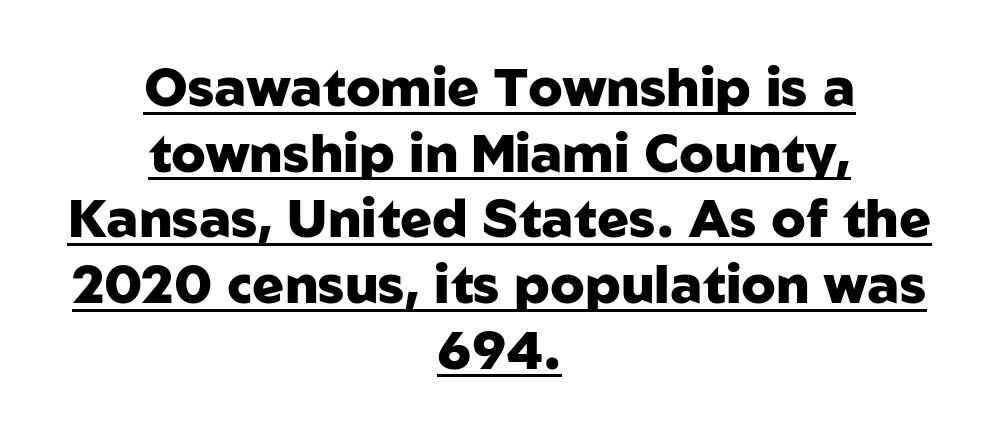
The image shows 53 px heavy sans-serif type, upright; set centered, line spacing 1.24x, normal letter spacing, underlined; low stroke contrast and a medium x-height.
